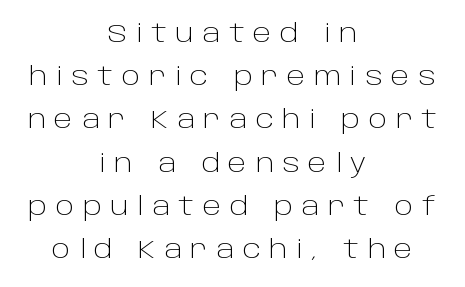
Nobody drew a line under any word here. The passage shown is not bold in any degree. The letters stand straight up with perfectly vertical stems. Each word looks stretched out because of the extra space between its letters. These lines are centered, leaving both edges ragged.
